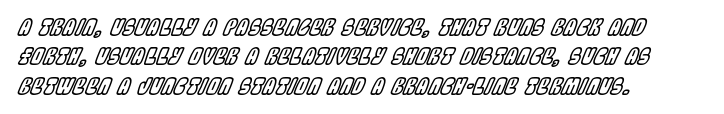
{"italic": "yes", "lean": "right", "slant_degrees": 22, "underline": "no", "align": "left", "line_spacing": "normal", "line_spacing_ratio": 1.33, "letter_spacing": "normal", "letter_spacing_em": 0.0, "glyph_px": 22}
